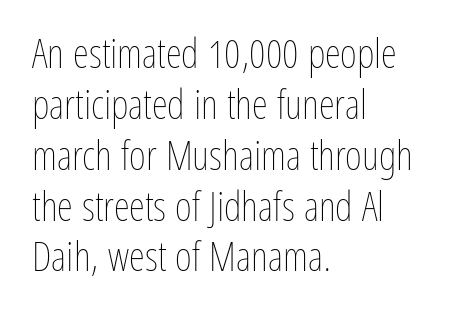
{"italic": "no", "bold": "no", "weight": "thin", "width": "condensed", "stroke_contrast": "low", "x_height": "medium", "monospaced": "no", "underline": "no", "align": "left", "line_spacing_ratio": 1.24, "letter_spacing": "normal", "letter_spacing_em": 0.0, "glyph_px": 41}
